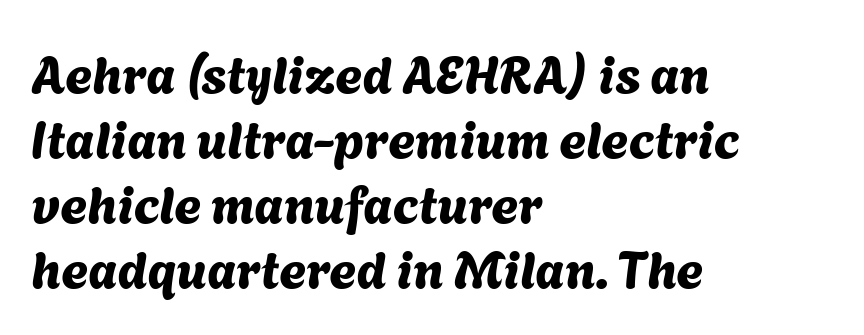
The image shows 52 px sans-serif type; set left-aligned, normal line spacing (1.25x), normal letter spacing, not underlined; medium stroke contrast and a medium x-height.
